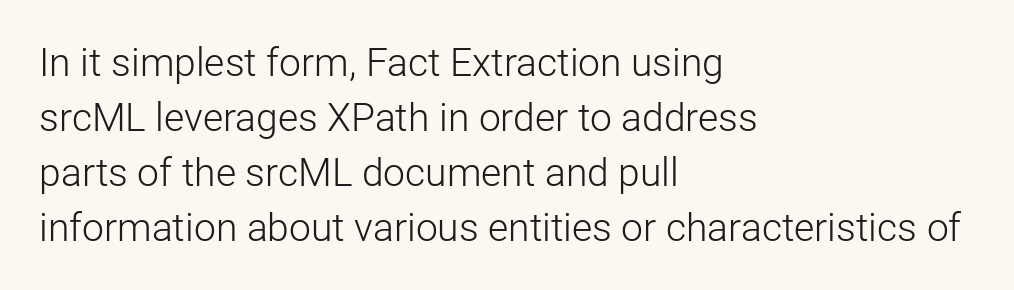
No extra ink here — the face is not bold. Visually the block forms a straight wall on the left and a jagged coastline on the right. The block of text has a typical density, with ordinary space between rows. The face used here is proportionally spaced, like ordinary book or web type.
